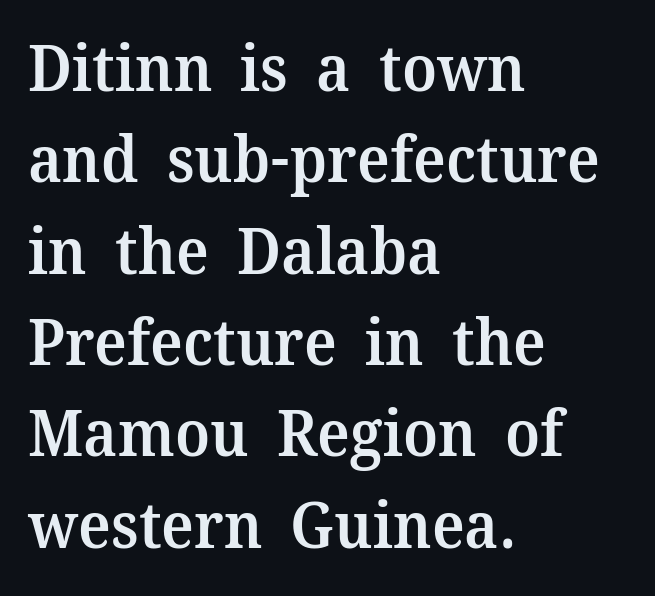
{"serif": "yes", "italic": "no", "bold": "semi", "weight": "semibold", "width": "normal", "stroke_contrast": "medium", "x_height": "medium", "monospaced": "no", "underline": "no", "align": "left", "line_spacing": "normal", "line_spacing_ratio": 1.45, "letter_spacing": "normal", "letter_spacing_em": 0.0, "glyph_px": 63}
